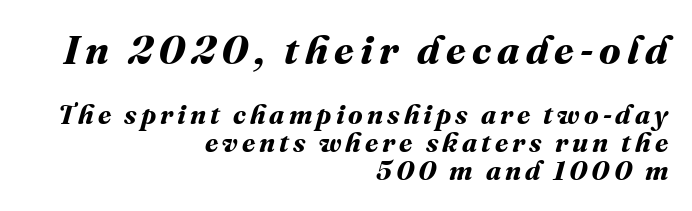
{"bold": "yes", "weight": "bold", "width": "normal", "stroke_contrast": "medium", "x_height": "medium", "monospaced": "no", "underline": "no", "align": "right", "line_spacing": "tight", "line_spacing_ratio": 1.03, "larger_block": "first", "size_ratio": 1.48, "glyph_px": 40}
